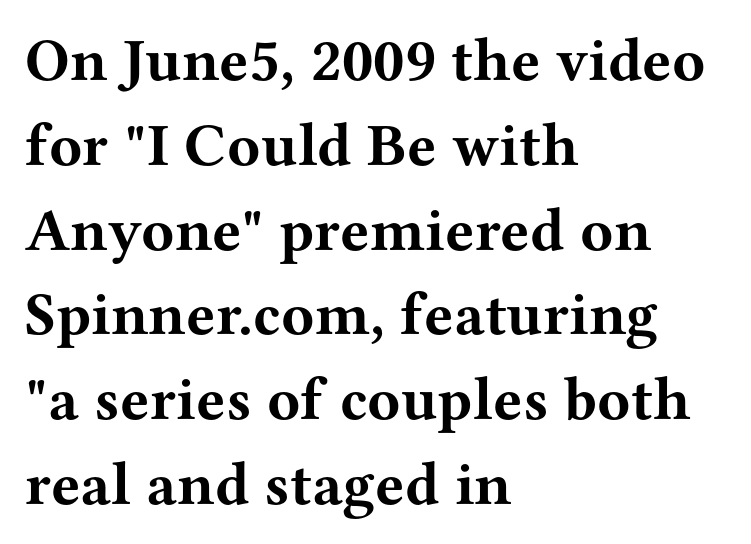
The image shows 61 px bold, wide serif type, upright; set left-aligned, normal line spacing (1.39x), normal letter spacing, not underlined; medium stroke contrast and a medium x-height.
